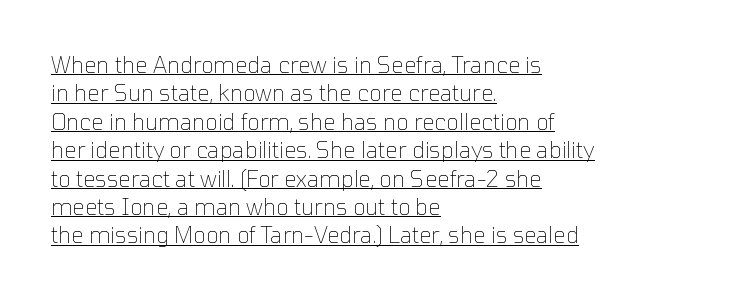
The text block is weighted toward the left margin, trailing off unevenly rightward. Characters follow at the spacing the type designer built in. Heaviness? Minimal to ordinary, like unemphasized prose. The string is rendered with underlining switched on. The axis of the letterforms is exactly vertical. The block of text has a typical density, with ordinary space between rows.
